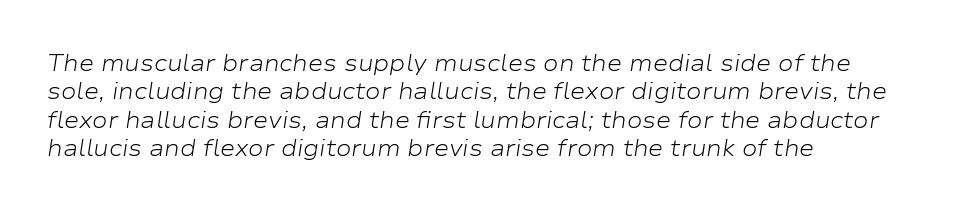
Short note: letters normally spaced. A typesetter would mark this as italic. This sample is left-justified, so line endings fall wherever the words run out. Stroke thickness stays within the range of a standard reading face or lighter. Clear beneath every line of the passage.
